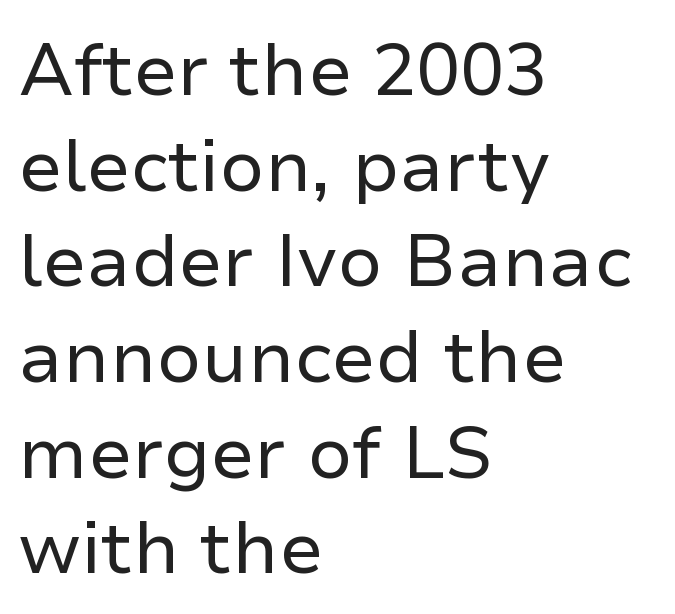
Q: Is the text bold? A: No.
Q: Is the text italic (slanted)? A: No, it is upright.
Q: Is the typeface a serif or a sans-serif typeface? A: Sans-serif.
Q: Is the text underlined? A: No.
Q: How is the paragraph aligned? A: Left-aligned.
Q: Is the spacing between letters normal or unusually wide? A: Normal.
Q: Is the spacing between lines tight, normal or loose? A: Normal.
Q: Width (condensed, normal, or wide)? A: Normal.
Q: Stroke contrast? A: Low.
Q: x-height? A: Medium.
Q: Monospaced? A: No.
